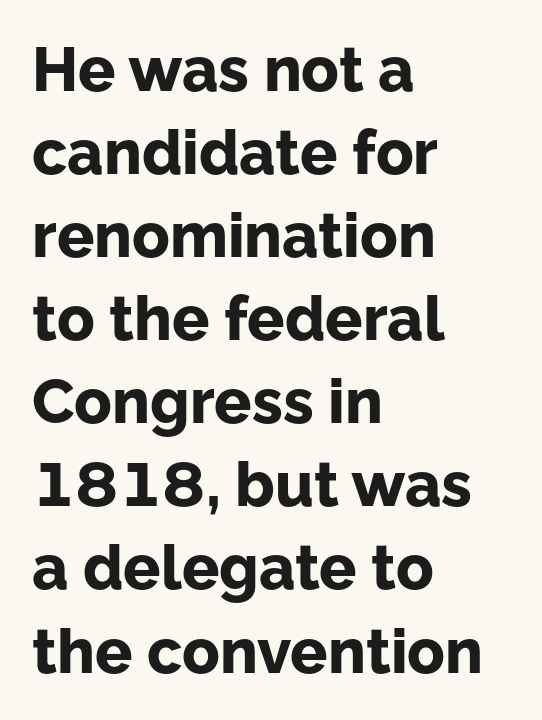
Is this a fixed-width face? No — the glyphs have proportional, varying widths. Nobody touched the tracking dial on this one. This rendering uses left alignment, leaving the right contour irregular. The letters stand upright; this is a roman face. Students, observe: this is what conventionally led text looks like. The typeface chosen for these lines omits serifs.
